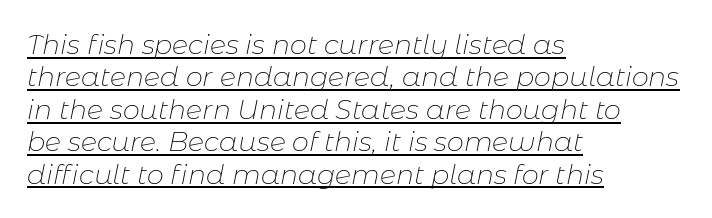
{"italic": "yes", "lean": "right", "slant_degrees": 11, "bold": "no", "underline": "yes", "align": "left", "line_spacing_ratio": 1.2, "letter_spacing": "normal", "letter_spacing_em": 0.0, "glyph_px": 27}
